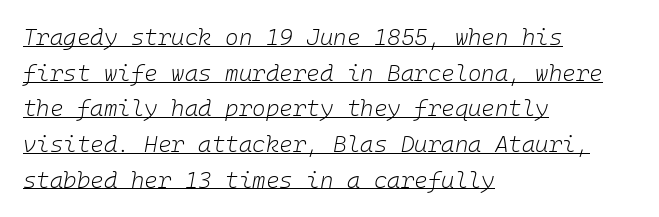
Quick note: italic. The gaps between neighbouring characters are ordinary and unremarkable. Every word sits above its own underline. Leading matches the norm, producing a regular column. The weight tops out at a normal text grade.
